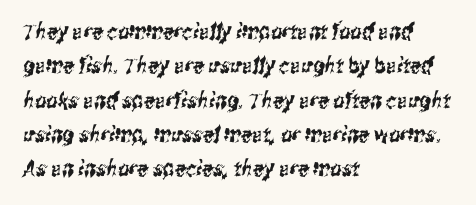
{"underline": "no", "align": "left", "line_spacing": "normal", "line_spacing_ratio": 1.56, "letter_spacing": "normal", "letter_spacing_em": 0.0, "glyph_px": 22}
